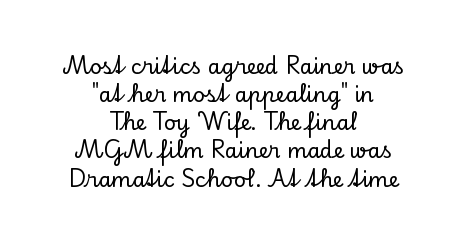
One-word summary of the alignment: center. Here the glyphs are tracked normally, forming tight word shapes. If you drew a line through each stem, it would be perfectly vertical. Interline gaps are of average width in this sample. Any mark beneath the type? The region is blank.
